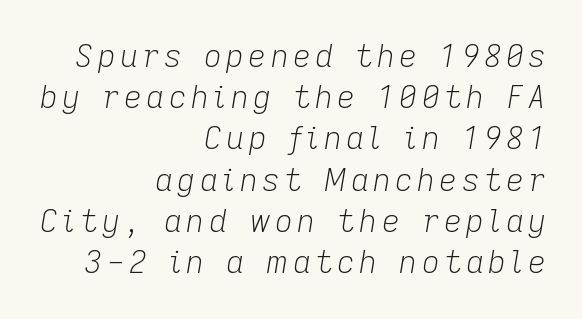
The image shows 31 px light type, italic (leaning right); set right-aligned, normal line spacing (1.33x), not underlined; low stroke contrast and a medium x-height.
